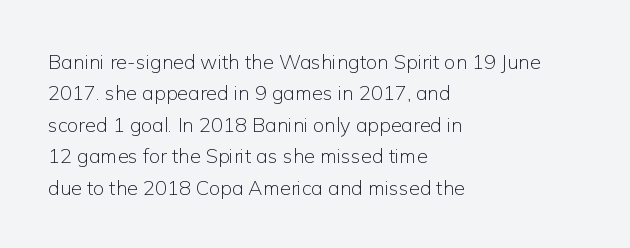
{"italic": "no", "bold": "no", "underline": "no", "align": "left", "line_spacing": "normal", "line_spacing_ratio": 1.57, "letter_spacing": "normal", "letter_spacing_em": 0.0, "glyph_px": 20}
